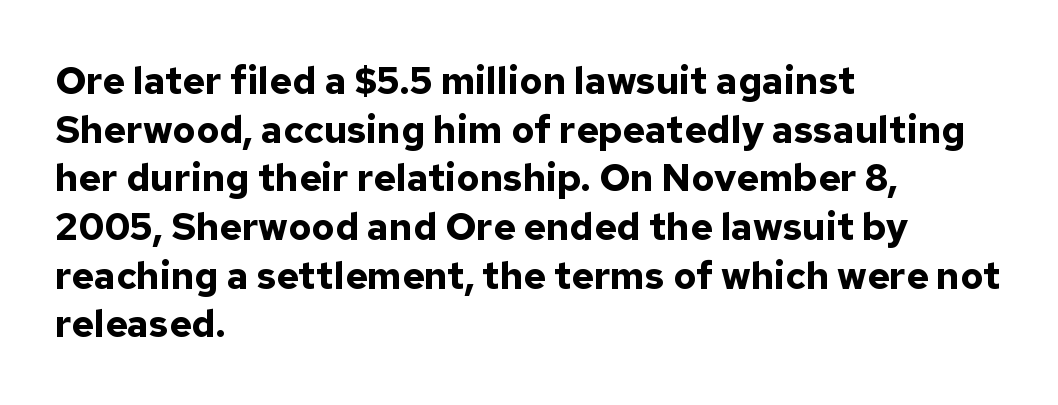
{"serif": "no", "italic": "no", "bold": "yes", "weight": "bold", "width": "normal", "stroke_contrast": "low", "x_height": "medium", "monospaced": "no", "underline": "no", "align": "left", "line_spacing": "normal", "line_spacing_ratio": 1.28, "letter_spacing": "normal", "letter_spacing_em": 0.0, "glyph_px": 38}
